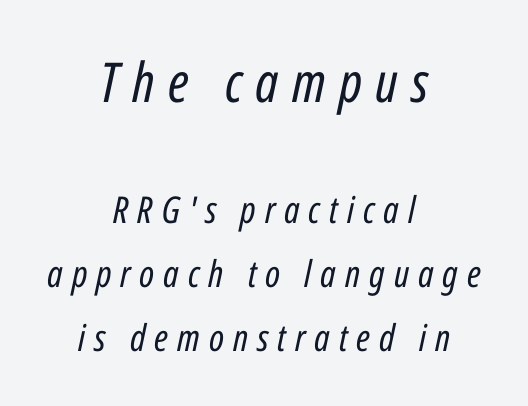
{"italic": "yes", "lean": "right", "slant_degrees": 12, "bold": "no", "weight": "regular", "width": "condensed", "stroke_contrast": "low", "x_height": "medium", "monospaced": "no", "underline": "no", "align": "center", "line_spacing_ratio": 1.74, "letter_spacing": "wide", "letter_spacing_em": 0.24, "larger_block": "first", "size_ratio": 1.49, "glyph_px": 55}
